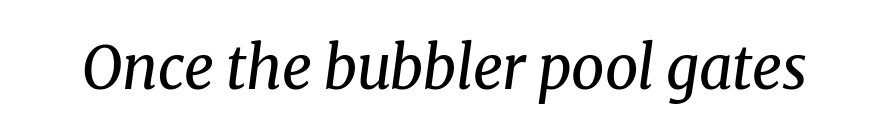
Q: Is the text bold? A: No.
Q: Is the text italic (slanted)? A: Yes, it leans right by about 8 degrees.
Q: Is the typeface a serif or a sans-serif typeface? A: Serif.
Q: Is the text underlined? A: No.
Q: Is the spacing between letters normal or unusually wide? A: Normal.
Q: Width (condensed, normal, or wide)? A: Normal.
Q: Stroke contrast? A: Medium.
Q: x-height? A: Medium.
Q: Monospaced? A: No.
